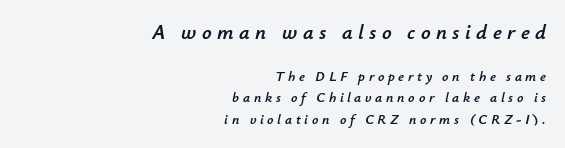
It's the slanting kind of type. Horizontally, the lines are justified to the trailing edge only. Evenly set lines give the paragraph a standard silhouette. Check under the words: just untouched page.
